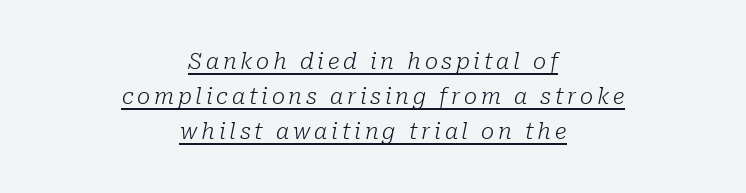
Q: Is the text bold? A: No.
Q: Is the text italic (slanted)? A: Yes, it leans right by about 10 degrees.
Q: Is the text underlined? A: Yes.
Q: How is the paragraph aligned? A: Centered.
Q: Is the spacing between lines tight, normal or loose? A: Normal.
